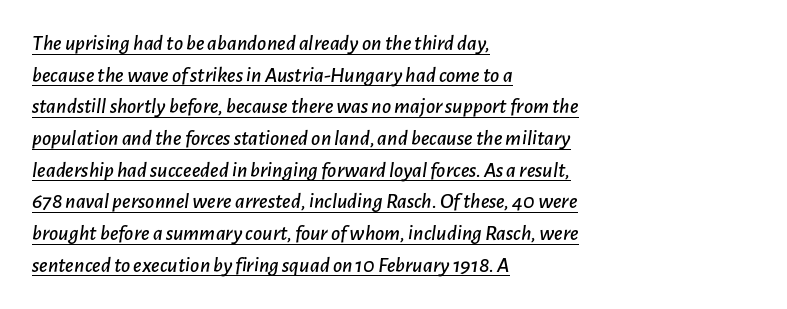
The line-height multiplier appears to be the usual default. The line texture is even and compact thanks to regular tracking. The string is rendered with underlining switched on. Layout note: lines flush left. The typography opts for an oblique posture over an upright one.
